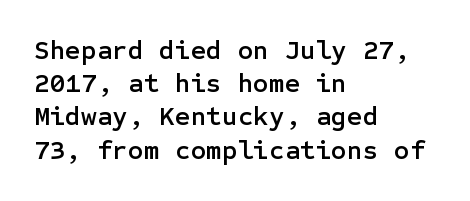
Q: Is the text italic (slanted)? A: No, it is upright.
Q: Is the text underlined? A: No.
Q: How is the paragraph aligned? A: Left-aligned.
Q: Is the spacing between letters normal or unusually wide? A: Normal.
